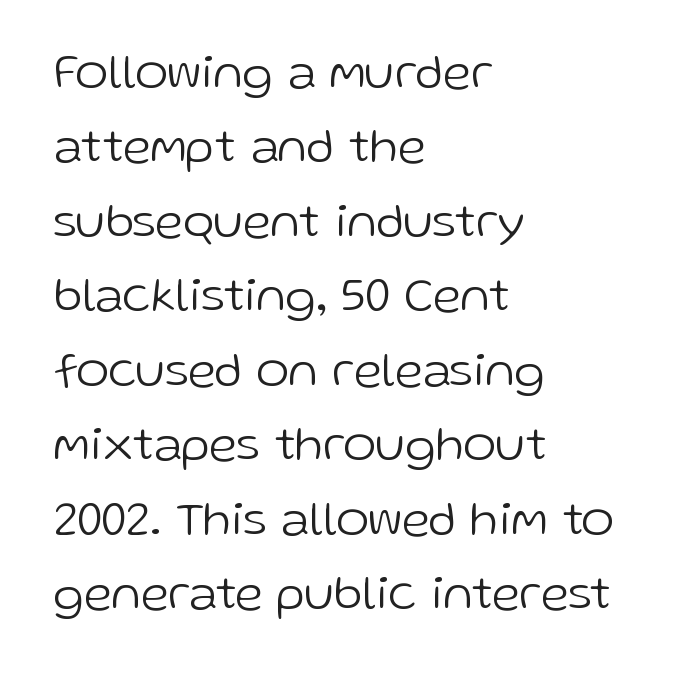
Vertical spacing — default. Quick note: underline off. Italic: no, the glyphs are upright roman. A light-to-regular cut is what we see here.
